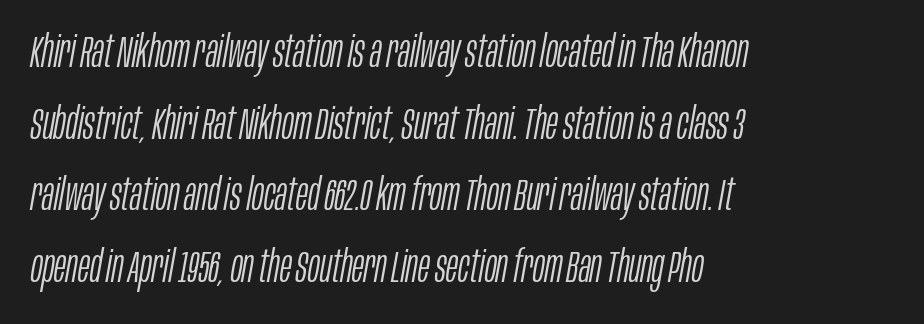
{"italic": "yes", "lean": "right", "slant_degrees": 10, "bold": "no", "weight": "light", "width": "condensed", "stroke_contrast": "low", "x_height": "large", "monospaced": "no", "underline": "no", "align": "left", "line_spacing": "normal", "line_spacing_ratio": 1.59, "letter_spacing": "normal", "letter_spacing_em": 0.0, "glyph_px": 45}
